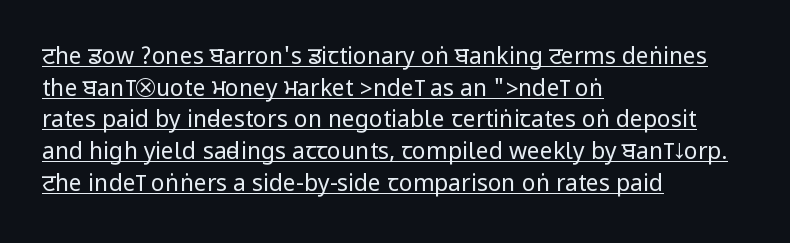
{"italic": "no", "bold": "no", "underline": "yes", "align": "left", "line_spacing": "normal", "line_spacing_ratio": 1.38, "letter_spacing": "normal", "letter_spacing_em": 0.0, "glyph_px": 23}
